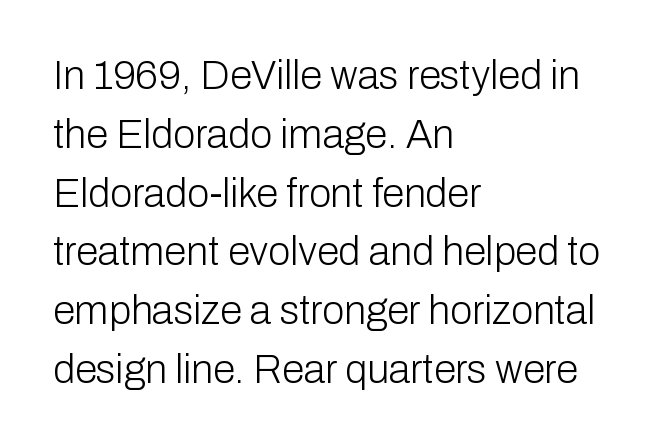
Q: Is the text bold? A: No.
Q: Is the text italic (slanted)? A: No, it is upright.
Q: Is the typeface a serif or a sans-serif typeface? A: Sans-serif.
Q: Is the text underlined? A: No.
Q: How is the paragraph aligned? A: Left-aligned.
Q: Is the spacing between letters normal or unusually wide? A: Normal.
Q: Is the spacing between lines tight, normal or loose? A: Normal.
Q: Width (condensed, normal, or wide)? A: Normal.
Q: Stroke contrast? A: Low.
Q: x-height? A: Medium.
Q: Monospaced? A: No.
